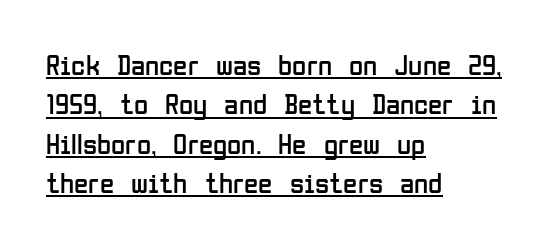
Q: Is the text bold? A: No.
Q: Is the text italic (slanted)? A: No, it is upright.
Q: Is the typeface a serif or a sans-serif typeface? A: Sans-serif.
Q: Is the text underlined? A: Yes.
Q: How is the paragraph aligned? A: Left-aligned.
Q: Is the spacing between letters normal or unusually wide? A: Normal.
Q: Is the spacing between lines tight, normal or loose? A: Normal.
Q: Width (condensed, normal, or wide)? A: Condensed.
Q: Stroke contrast? A: Low.
Q: x-height? A: Medium.
Q: Monospaced? A: No.
